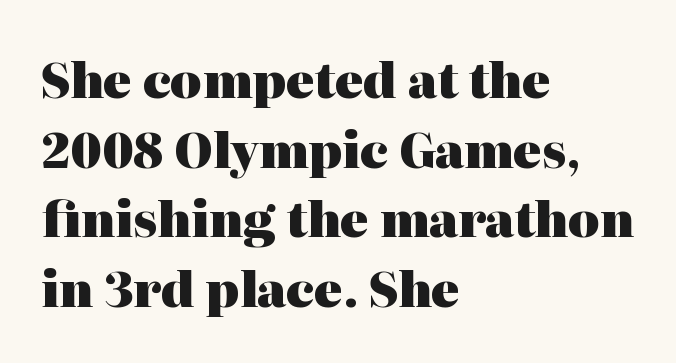
Q: Is the text bold? A: Yes.
Q: Is the text italic (slanted)? A: No, it is upright.
Q: Is the typeface a serif or a sans-serif typeface? A: Serif.
Q: Is the text underlined? A: No.
Q: How is the paragraph aligned? A: Left-aligned.
Q: Is the spacing between letters normal or unusually wide? A: Normal.
Q: Is the spacing between lines tight, normal or loose? A: Normal.
Q: Width (condensed, normal, or wide)? A: Normal.
Q: Stroke contrast? A: High.
Q: x-height? A: Medium.
Q: Monospaced? A: No.
